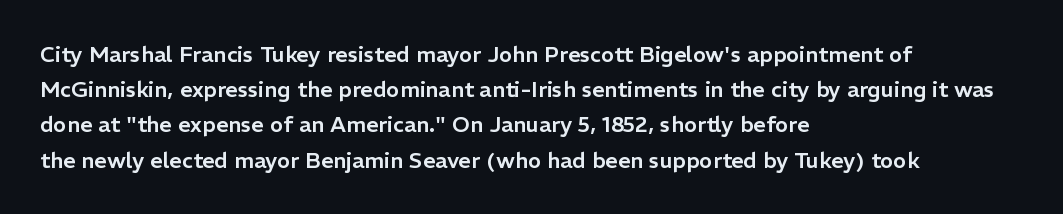
The image shows 22 px text type, upright; set left-aligned, normal line spacing (1.6x), normal letter spacing, not underlined.
